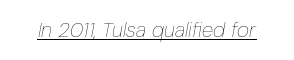
The rendered words wear a rule along their underside. Words appear dense and cohesive because spacing is normal. The font's italic variant was chosen for this text. The font is comparable to plain body text, perhaps lighter.
